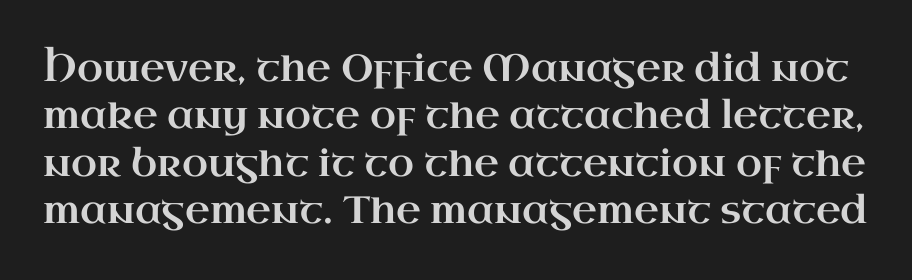
The image shows 38 px wide serif type, upright; set normal line spacing (1.25x), normal letter spacing, not underlined; high stroke contrast and a small x-height.
